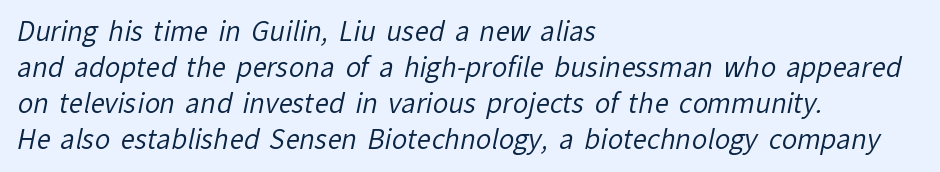
{"bold": "no", "underline": "no", "align": "left", "line_spacing": "normal", "line_spacing_ratio": 1.39, "letter_spacing": "normal", "letter_spacing_em": 0.0, "glyph_px": 26}
